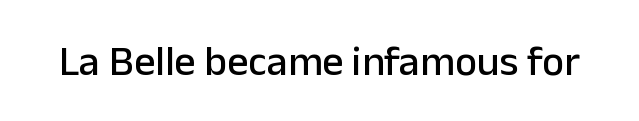
Q: Is the text italic (slanted)? A: No, it is upright.
Q: Is the typeface a serif or a sans-serif typeface? A: Sans-serif.
Q: Is the text underlined? A: No.
Q: Is the spacing between letters normal or unusually wide? A: Normal.
Q: Width (condensed, normal, or wide)? A: Normal.
Q: Stroke contrast? A: Low.
Q: x-height? A: Medium.
Q: Monospaced? A: No.
